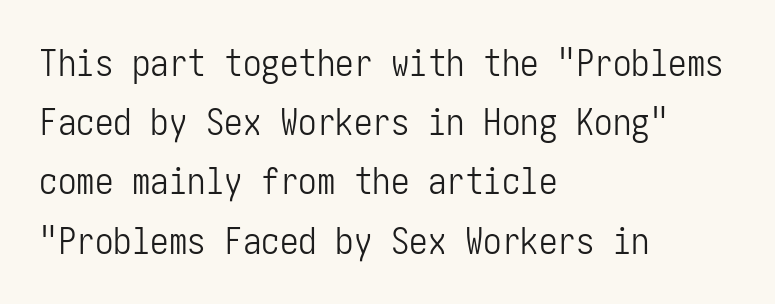
The image shows 37 px light, condensed sans-serif type, upright; set left-aligned, normal line spacing (1.6x), normal letter spacing, not underlined; low stroke contrast and a medium x-height.
